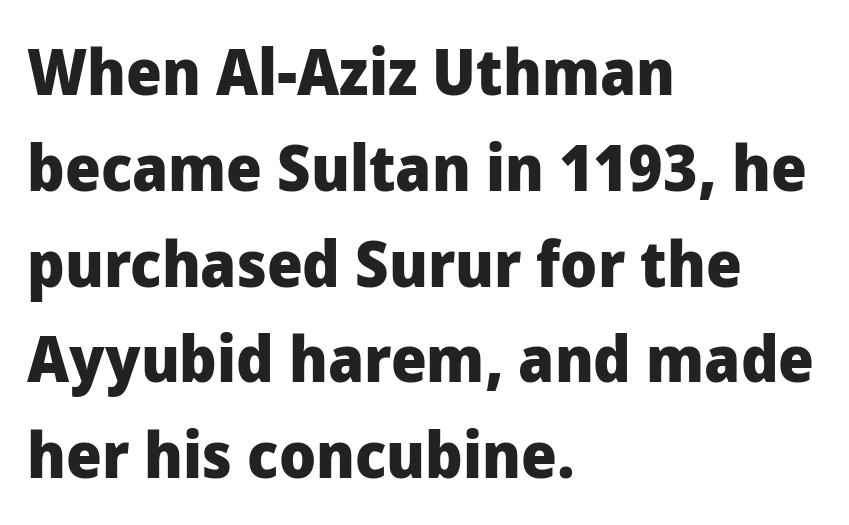
This sample has the flowing, uneven cadence of proportional lettering. Successive baselines arrive at the customary interval. This rendering employs a face without finishing strokes, i.e., a sans-serif. When letters stand straight like this, we call the style roman or upright. Default kerning and tracking; the words read as compact shapes.
